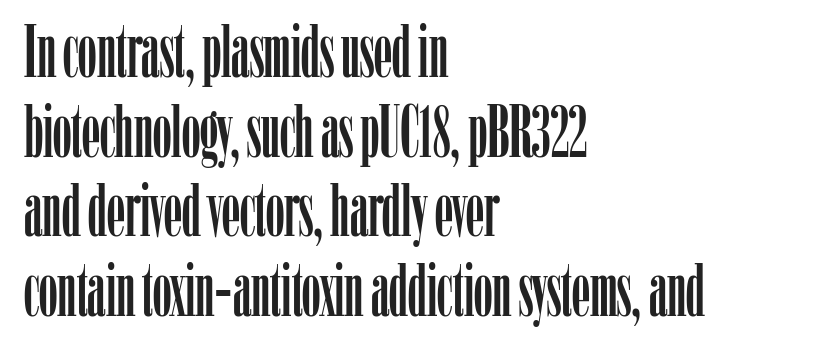
Varying glyph widths throughout — classic text-font behaviour. Decoration check: the copy has no underline. Stroke terminals: seriffed. Notice how the passage keeps a crisp vertical edge on the left only. Tall strokes in this sample are plumb rather than angled.
